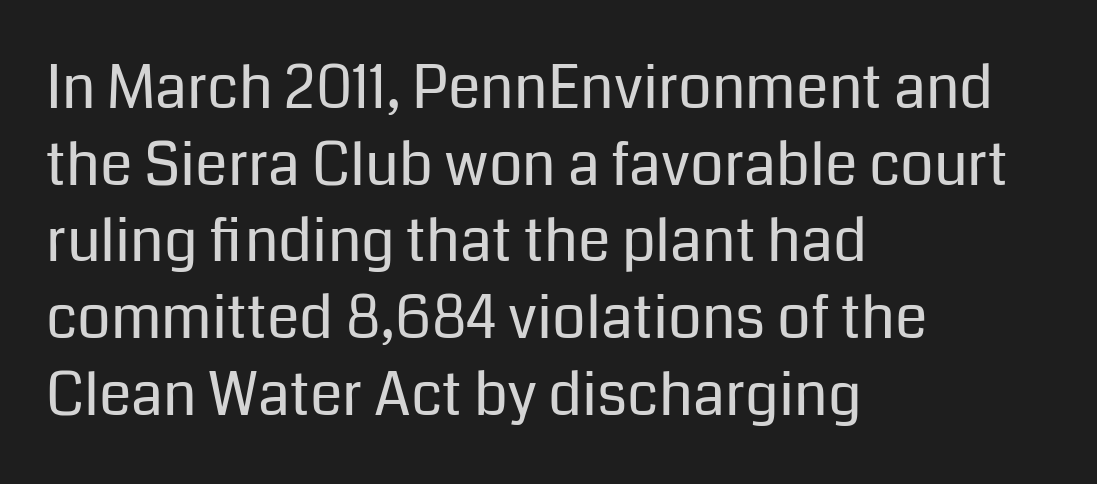
The image shows 59 px regular-weight sans-serif type, upright; set left-aligned, normal line spacing (1.3x), normal letter spacing, not underlined; low stroke contrast and a medium x-height.
